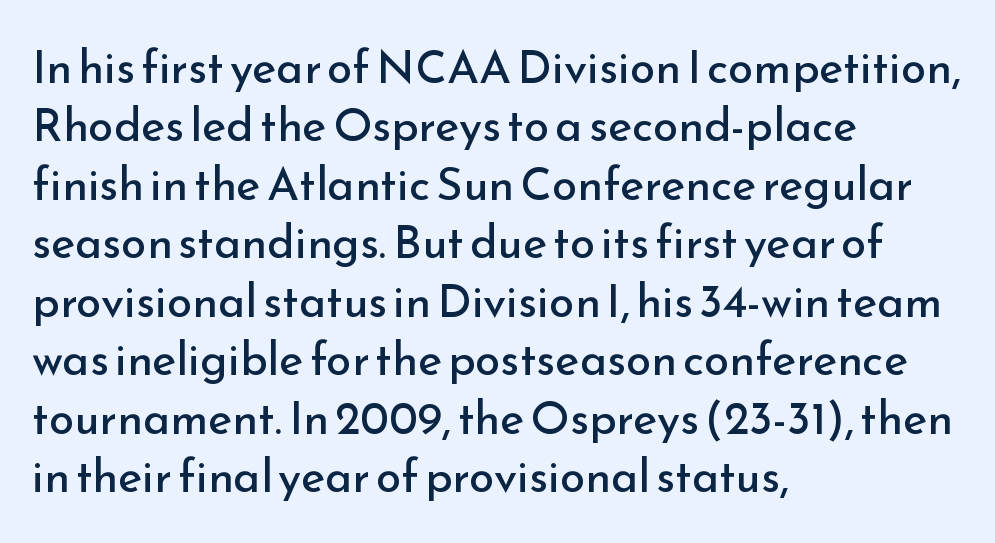
Character widths vary here, with narrow letters taking less room than wide ones. Quick note: interline space is typical. Posture: vertical. Which margin do the lines hug? The left one — the right edge is uneven. Quick note: underline off. Unbolded letterforms with no extra heft.
